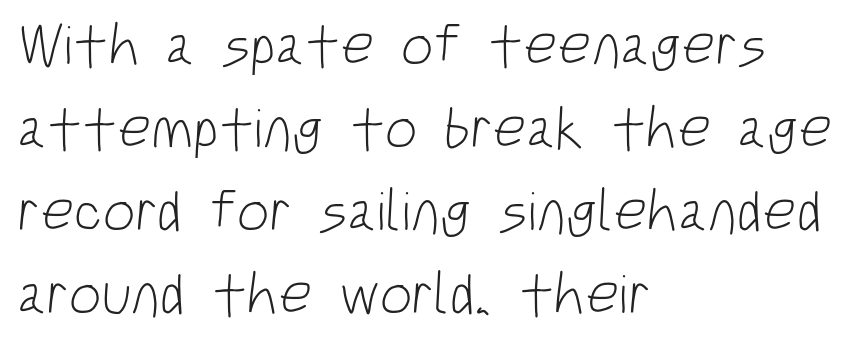
{"serif": "no", "bold": "no", "weight": "light", "width": "condensed", "stroke_contrast": "low", "x_height": "large", "monospaced": "no", "underline": "no", "align": "left", "line_spacing": "normal", "line_spacing_ratio": 1.43, "letter_spacing": "normal", "letter_spacing_em": 0.0, "glyph_px": 58}
